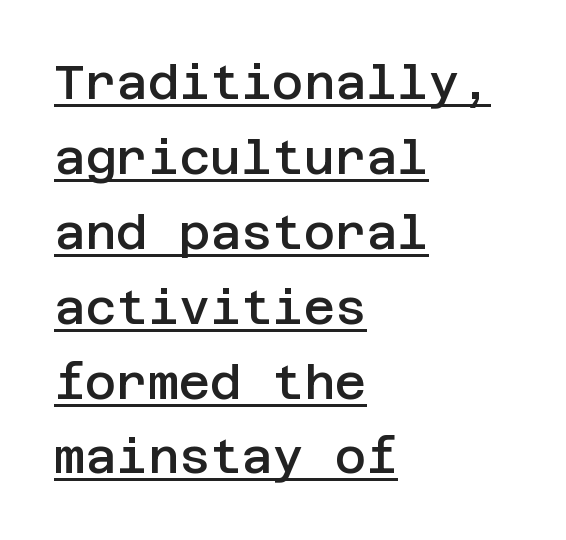
Q: Is the text bold? A: Semi-bold.
Q: Is the text italic (slanted)? A: No, it is upright.
Q: Is the typeface a serif or a sans-serif typeface? A: Sans-serif.
Q: Is the text underlined? A: Yes.
Q: How is the paragraph aligned? A: Left-aligned.
Q: Is the spacing between letters normal or unusually wide? A: Normal.
Q: Is the spacing between lines tight, normal or loose? A: Normal.
Q: Width (condensed, normal, or wide)? A: Normal.
Q: Stroke contrast? A: Low.
Q: x-height? A: Large.
